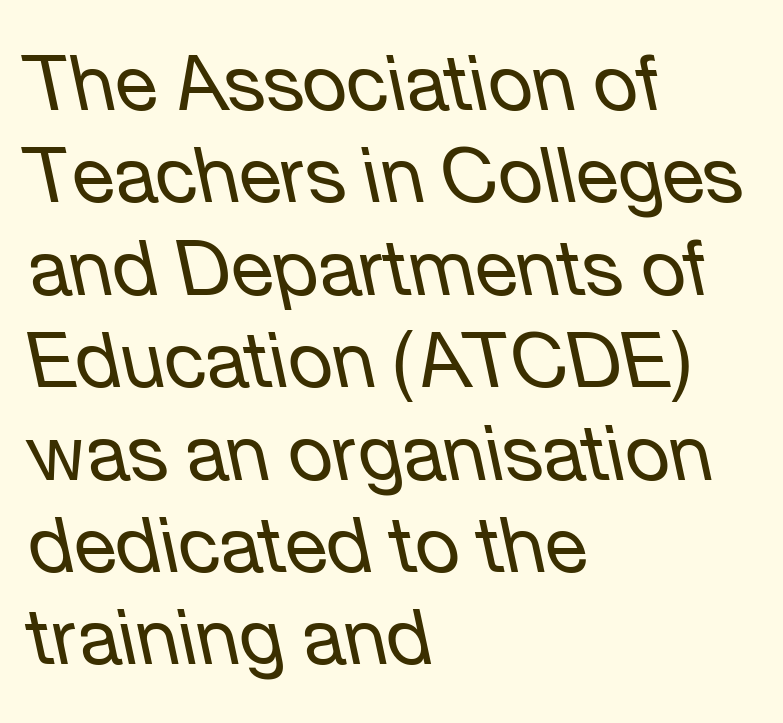
The image shows 77 px regular-weight type, italic (leaning left); set left-aligned, line spacing 1.2x, normal letter spacing, not underlined; low stroke contrast and a medium x-height.
